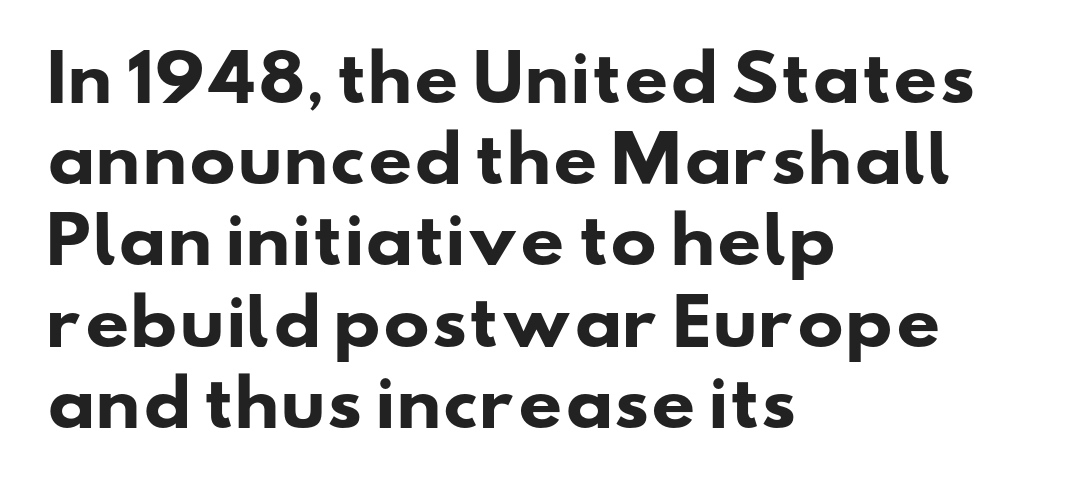
Q: Is the text bold? A: Yes.
Q: Is the typeface a serif or a sans-serif typeface? A: Sans-serif.
Q: Is the text underlined? A: No.
Q: How is the paragraph aligned? A: Left-aligned.
Q: Is the spacing between letters normal or unusually wide? A: Normal.
Q: Is the spacing between lines tight, normal or loose? A: Normal.
Q: Width (condensed, normal, or wide)? A: Wide.
Q: Stroke contrast? A: Low.
Q: x-height? A: Small.
Q: Monospaced? A: No.
